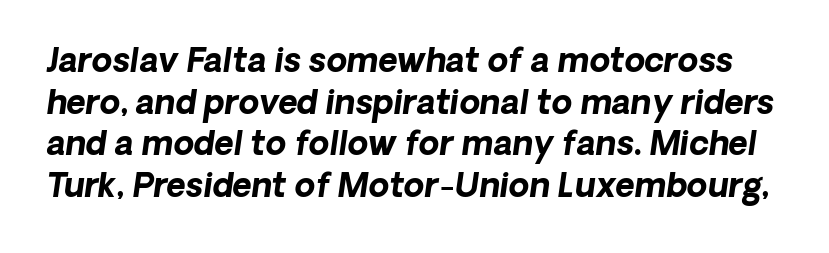
Honestly, there is no underline to notice here at all. The horizontal fit of the characters is conventional and even. The letters advance in unequal steps, a hallmark of proportional type. Summary of vertical rhythm: regular, with standard interline spacing.
